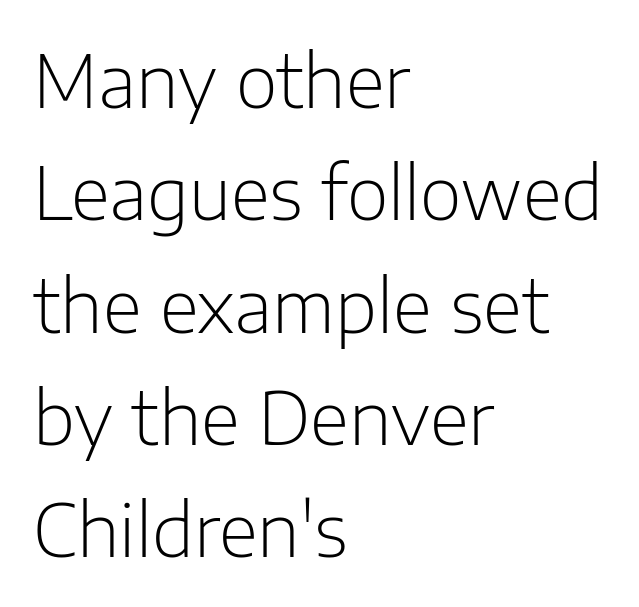
The rows are spaced the way most documents space them. Inter-character spacing is left at the font's built-in metrics. Check where the strokes stop: nothing finishes them off — pure sans. These lines stack with their left ends in a neat column. This is roman type, the default non-slanted kind. This sample has the flowing, uneven cadence of proportional lettering.
